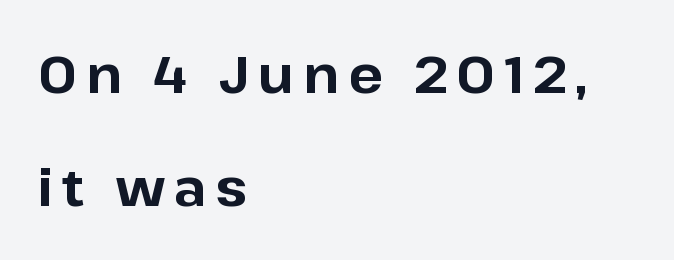
The image shows 51 px bold sans-serif type, upright; set left-aligned, loose line spacing (2.22x), not underlined; low stroke contrast and a medium x-height.
